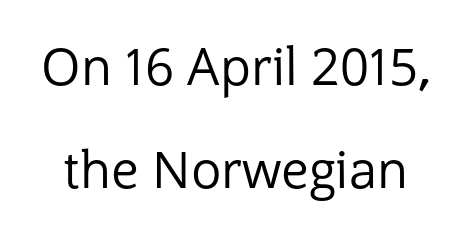
The image shows 51 px regular-weight sans-serif type, upright; set loose line spacing (2.02x), normal letter spacing, not underlined; low stroke contrast and a medium x-height.
